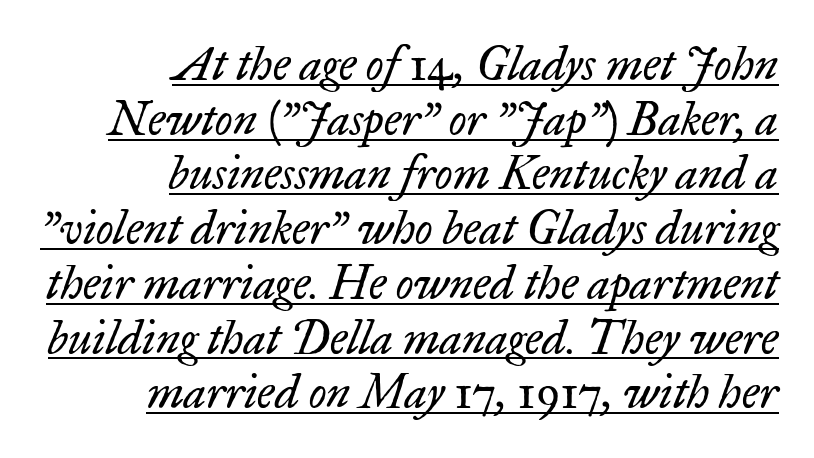
Proportional: the letters do not fall into vertical columns. The line texture is even and compact thanks to regular tracking. Little horizontal feet cap the strokes, marking this as serif type. The letters are slanted; this is an italic face. No extra ink here — the face is not bold. The ragged edge is on the left, which tells us the setting is flush right.
